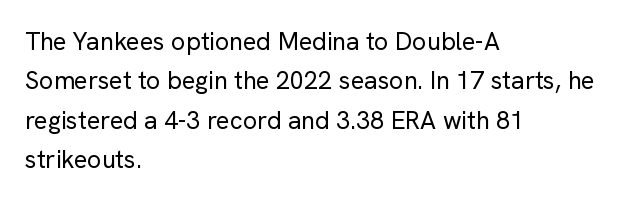
This block has exactly the height ordinary leading produces. Heft: none added — not bold. The face used here is rendered with its standard letterfit. Horizontally, the lines are justified to the leading edge only.
